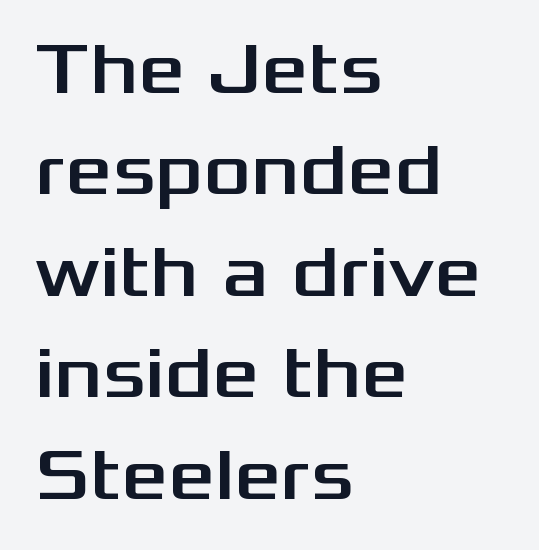
Q: Is the text italic (slanted)? A: No, it is upright.
Q: Is the typeface a serif or a sans-serif typeface? A: Sans-serif.
Q: Is the text underlined? A: No.
Q: How is the paragraph aligned? A: Left-aligned.
Q: Is the spacing between letters normal or unusually wide? A: Normal.
Q: Is the spacing between lines tight, normal or loose? A: Normal.
Q: Width (condensed, normal, or wide)? A: Wide.
Q: Stroke contrast? A: Medium.
Q: x-height? A: Medium.
Q: Monospaced? A: No.
